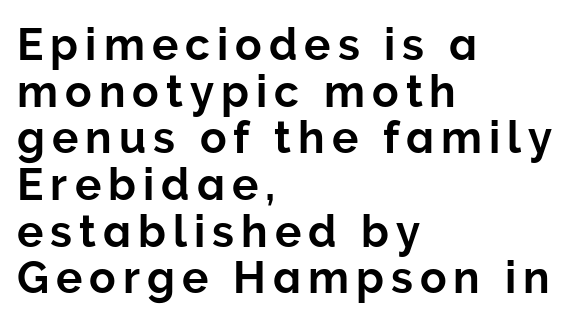
{"serif": "no", "italic": "no", "width": "normal", "stroke_contrast": "low", "x_height": "medium", "monospaced": "no", "underline": "no", "align": "left", "line_spacing": "tight", "line_spacing_ratio": 1.06, "glyph_px": 44}
